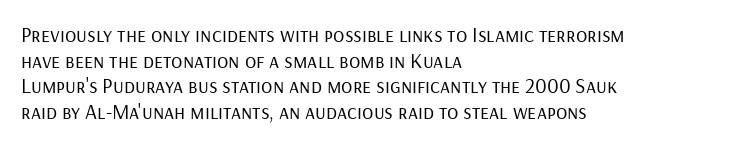
Q: Is the text bold? A: No.
Q: Is the text italic (slanted)? A: No, it is upright.
Q: Is the text underlined? A: No.
Q: How is the paragraph aligned? A: Left-aligned.
Q: Is the spacing between letters normal or unusually wide? A: Normal.
